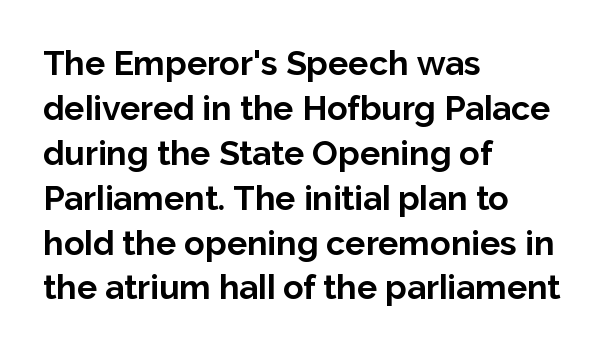
Q: Is the text bold? A: Yes.
Q: Is the text italic (slanted)? A: No, it is upright.
Q: Is the typeface a serif or a sans-serif typeface? A: Sans-serif.
Q: Is the text underlined? A: No.
Q: How is the paragraph aligned? A: Left-aligned.
Q: Is the spacing between letters normal or unusually wide? A: Normal.
Q: Is the spacing between lines tight, normal or loose? A: Normal.
Q: Width (condensed, normal, or wide)? A: Normal.
Q: Stroke contrast? A: Low.
Q: x-height? A: Medium.
Q: Monospaced? A: No.
